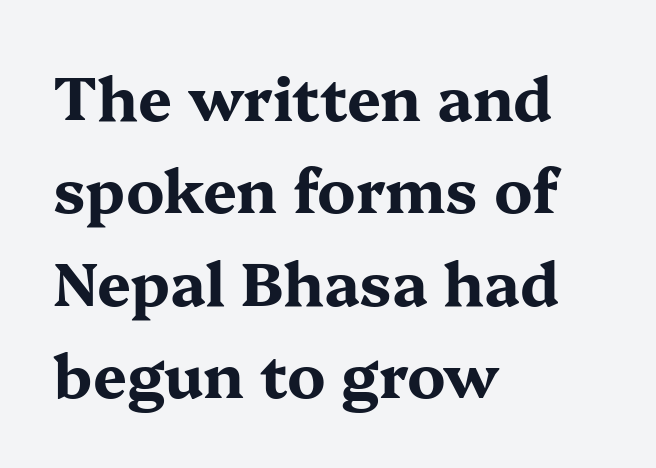
Short and long lines alike share a common starting point at left. Its strokes are broad and dark, the hallmark of bold type. The type sits square on the baseline with zero lean. The gap between lines stays unmarked.
